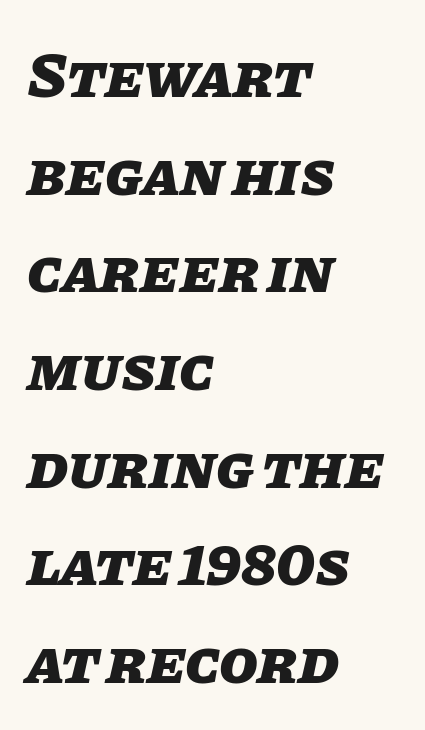
{"italic": "yes", "lean": "right", "slant_degrees": 11, "bold": "yes", "weight": "heavy", "width": "normal", "stroke_contrast": "low", "x_height": "large", "monospaced": "no", "underline": "no", "align": "left", "line_spacing": "normal", "line_spacing_ratio": 1.55, "letter_spacing": "normal", "letter_spacing_em": 0.0, "glyph_px": 63}
